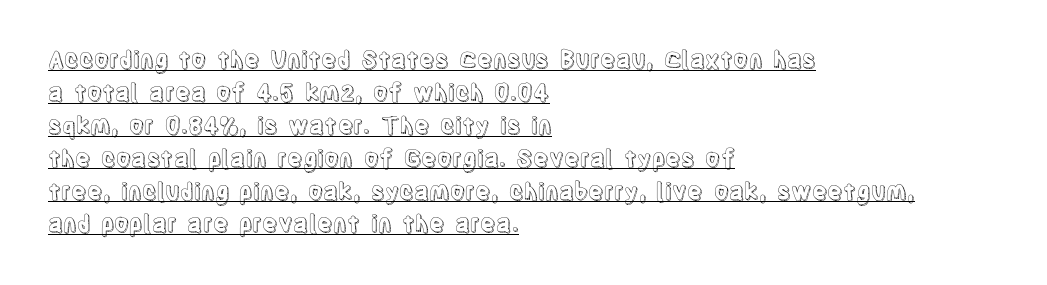
Q: Is the text italic (slanted)? A: No, it is upright.
Q: Is the text underlined? A: Yes.
Q: How is the paragraph aligned? A: Left-aligned.
Q: Is the spacing between letters normal or unusually wide? A: Normal.
Q: Is the spacing between lines tight, normal or loose? A: Normal.
